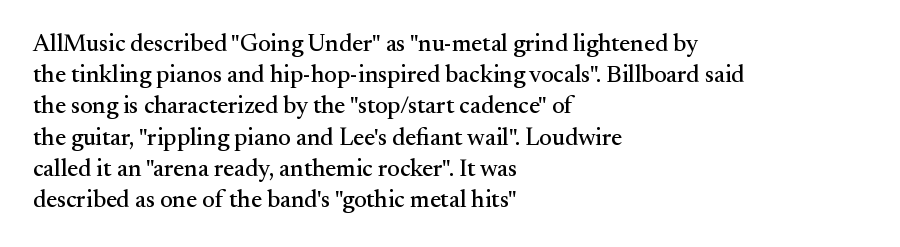
{"italic": "no", "underline": "no", "align": "left", "line_spacing": "normal", "line_spacing_ratio": 1.3, "letter_spacing": "normal", "letter_spacing_em": 0.0, "glyph_px": 24}
